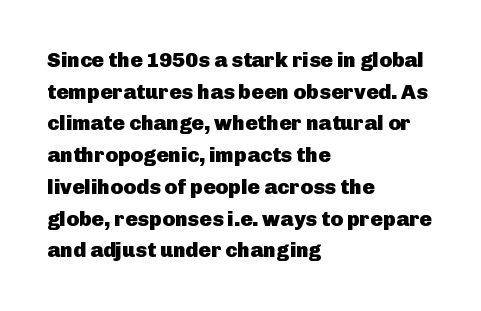
The image shows 21 px bold type, upright; set left-aligned, normal line spacing (1.51x), normal letter spacing, not underlined.
